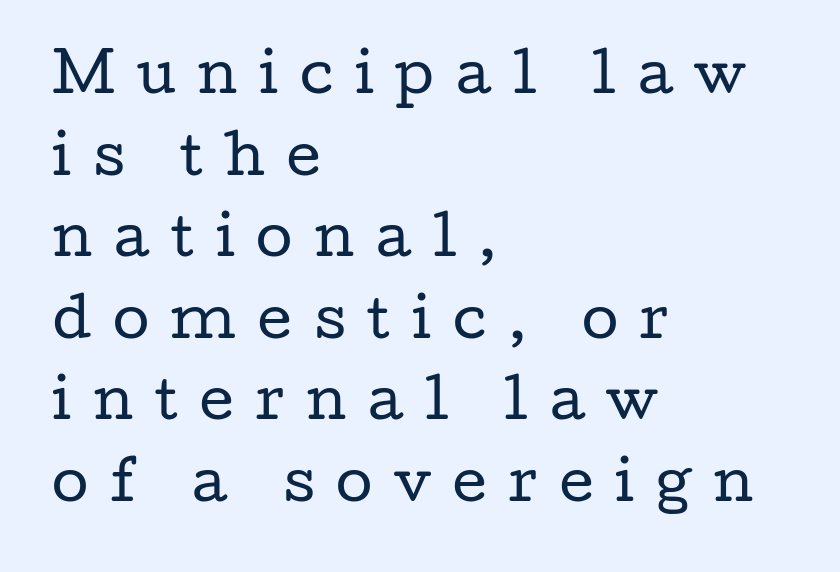
Q: Is the text bold? A: No.
Q: Is the text italic (slanted)? A: No, it is upright.
Q: Is the typeface a serif or a sans-serif typeface? A: Serif.
Q: Is the text underlined? A: No.
Q: How is the paragraph aligned? A: Left-aligned.
Q: Is the spacing between letters normal or unusually wide? A: Unusually wide.
Q: Is the spacing between lines tight, normal or loose? A: Normal.
Q: Width (condensed, normal, or wide)? A: Wide.
Q: Stroke contrast? A: Low.
Q: x-height? A: Medium.
Q: Monospaced? A: No.
